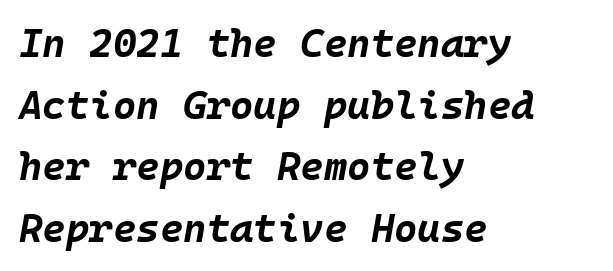
Rows of type keep a routine distance in the vertical direction. Italic: yes, the glyphs are oblique. The letters are bold, with thick, heavy strokes. Standard letterfit; no display-style spreading of the glyphs. Horizontally, the lines are justified to the leading edge only. Monospaced: the letters line up in strict vertical columns.
